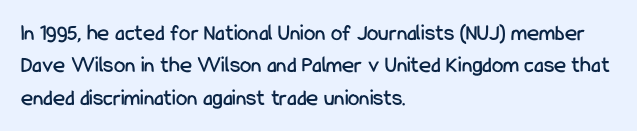
{"italic": "no", "underline": "no", "align": "left", "line_spacing": "normal", "line_spacing_ratio": 1.41, "letter_spacing": "normal", "letter_spacing_em": 0.0, "glyph_px": 23}
